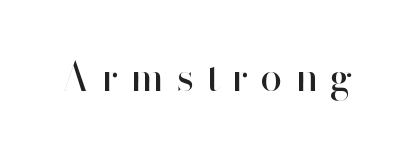
{"serif": "no", "italic": "no", "bold": "no", "weight": "regular", "width": "normal", "stroke_contrast": "high", "x_height": "small", "monospaced": "no", "underline": "no", "letter_spacing": "wide", "letter_spacing_em": 0.3, "glyph_px": 40}
